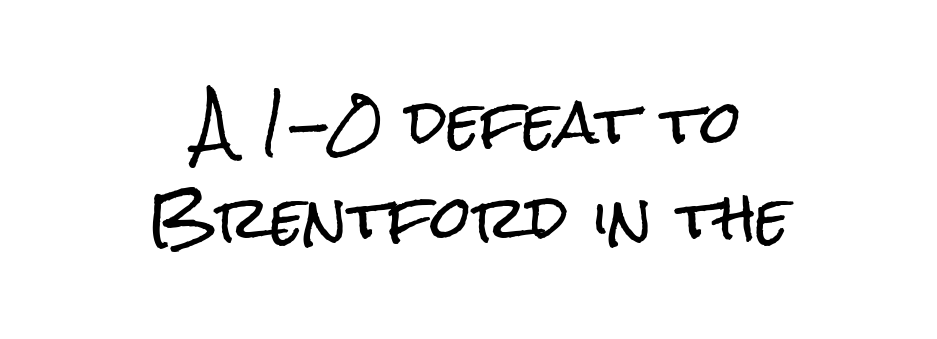
Neither beginnings nor endings align; midpoints do. Is the letter spacing exaggerated? No — it looks like the ordinary default. This is the regular roman posture of the typeface. Check the space under the baseline: it is left empty.
